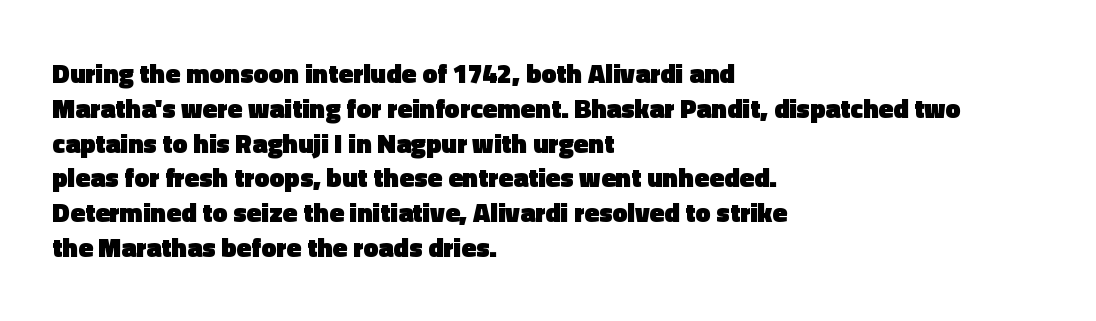
The words here are not underlined. Style check: upright. Typesetter's note: full bold, strokes at maximum text heaviness. Left-aligned paragraph, ragged on the right. One glance says typical: line gaps are just what's usual. Look at the tracking — it's just the regular setting, nothing added.
